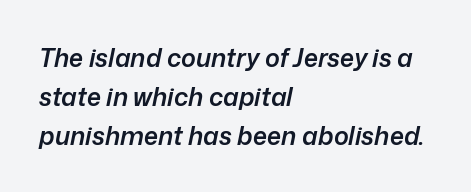
{"italic": "yes", "lean": "right", "slant_degrees": 12, "bold": "semi", "underline": "no", "align": "left", "line_spacing": "normal", "line_spacing_ratio": 1.56, "letter_spacing": "normal", "letter_spacing_em": 0.0, "glyph_px": 25}
